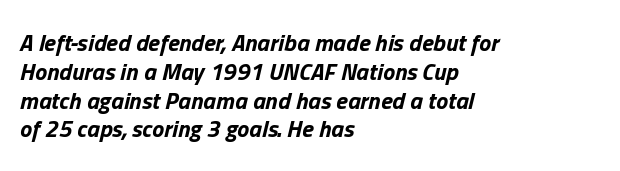
{"italic": "yes", "lean": "right", "slant_degrees": 13, "bold": "yes", "underline": "no", "align": "left", "line_spacing_ratio": 1.2, "letter_spacing": "normal", "letter_spacing_em": 0.0, "glyph_px": 24}
